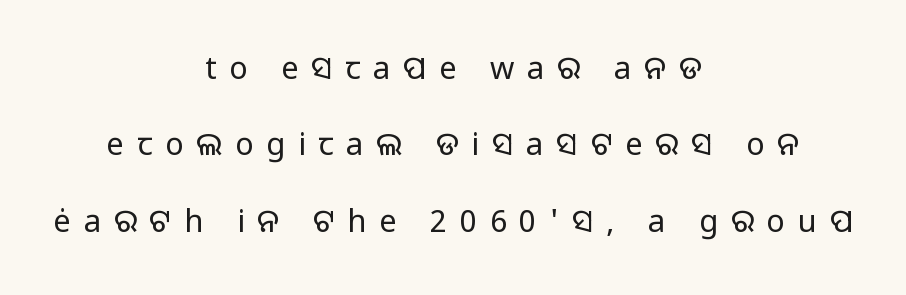
The image shows 31 px regular-weight sans-serif type, upright; set centered, loose line spacing (2.46x), unusually wide letter spacing (+0.41 em), not underlined; low stroke contrast and a medium x-height.
